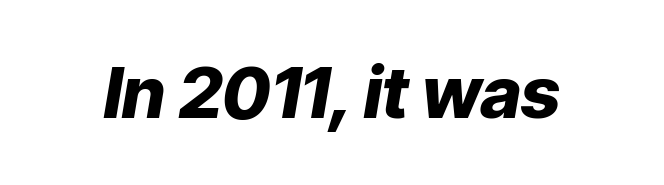
The image shows 71 px heavy type, italic (leaning right); set normal letter spacing, not underlined; low stroke contrast and a medium x-height.
